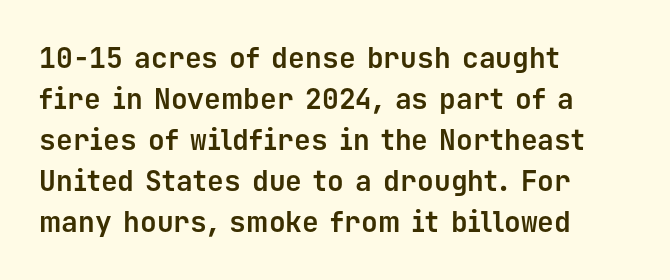
{"serif": "no", "italic": "no", "bold": "yes", "weight": "bold", "width": "normal", "stroke_contrast": "low", "x_height": "medium", "monospaced": "yes", "underline": "no", "align": "left", "line_spacing": "normal", "line_spacing_ratio": 1.46, "letter_spacing": "normal", "letter_spacing_em": 0.0, "glyph_px": 28}
